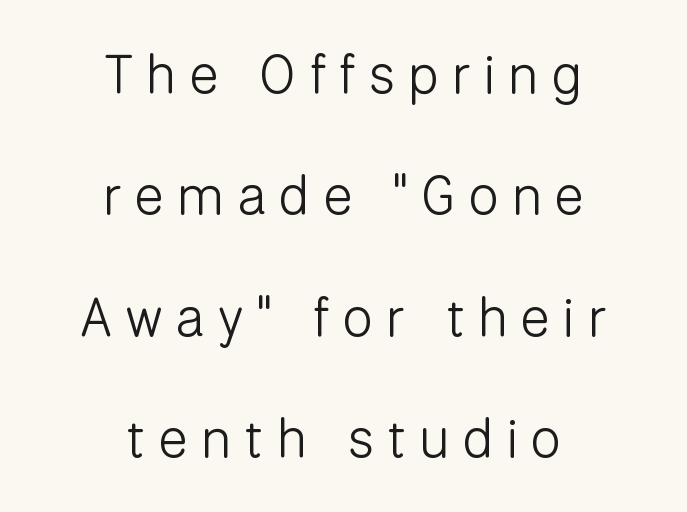
The image shows 54 px light sans-serif type, upright; set centered, loose line spacing (2.25x), unusually wide letter spacing (+0.25 em), not underlined; low stroke contrast and a medium x-height.
